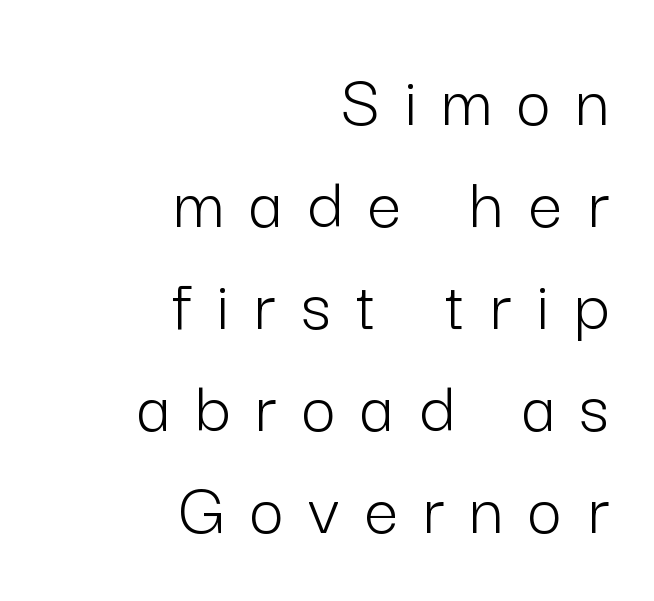
I'd call this a sans setting — the letters go barefoot. Words appear elongated and porous because spacing is wide. Stems and bowls with no extra thickness — not bold. Regarding leading, the lines here are spaced in the standard way. Varying glyph widths throughout — classic text-font behaviour. A typesetter would mark this as roman, not italic.
